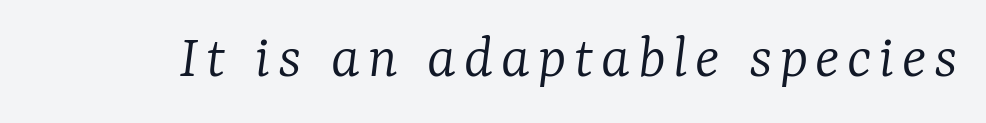
Note the varied advance widths — an 'i' is clearly narrower than an 'm'. The zone under the glyphs is completely vacant. Tall strokes in this sample are angled rather than plumb. Font category for this specimen: serif.
